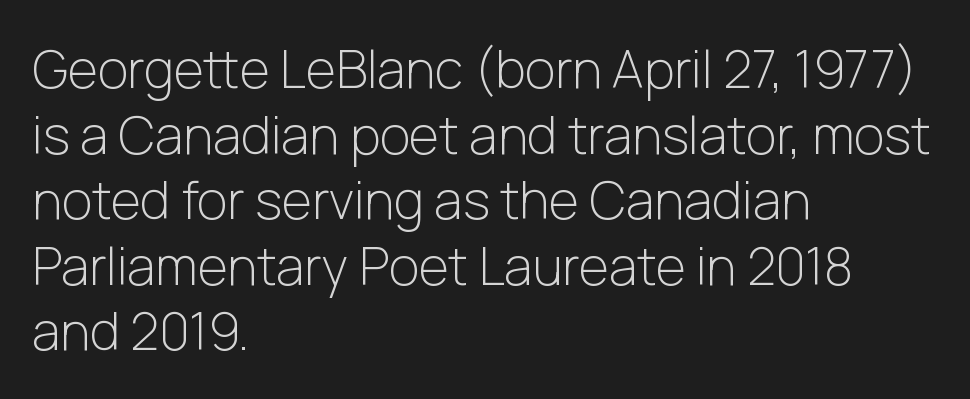
Q: Is the text bold? A: No.
Q: Is the text italic (slanted)? A: No, it is upright.
Q: Is the typeface a serif or a sans-serif typeface? A: Sans-serif.
Q: Is the text underlined? A: No.
Q: How is the paragraph aligned? A: Left-aligned.
Q: Is the spacing between letters normal or unusually wide? A: Normal.
Q: Is the spacing between lines tight, normal or loose? A: Normal.
Q: Width (condensed, normal, or wide)? A: Normal.
Q: Stroke contrast? A: Low.
Q: x-height? A: Medium.
Q: Monospaced? A: No.
